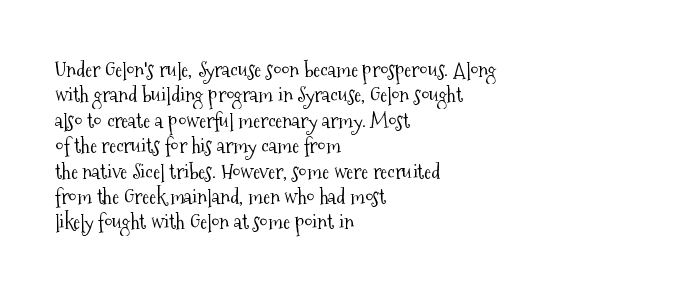
Q: Is the text bold? A: No.
Q: Is the text italic (slanted)? A: No, it is upright.
Q: Is the text underlined? A: No.
Q: How is the paragraph aligned? A: Left-aligned.
Q: Is the spacing between letters normal or unusually wide? A: Normal.
